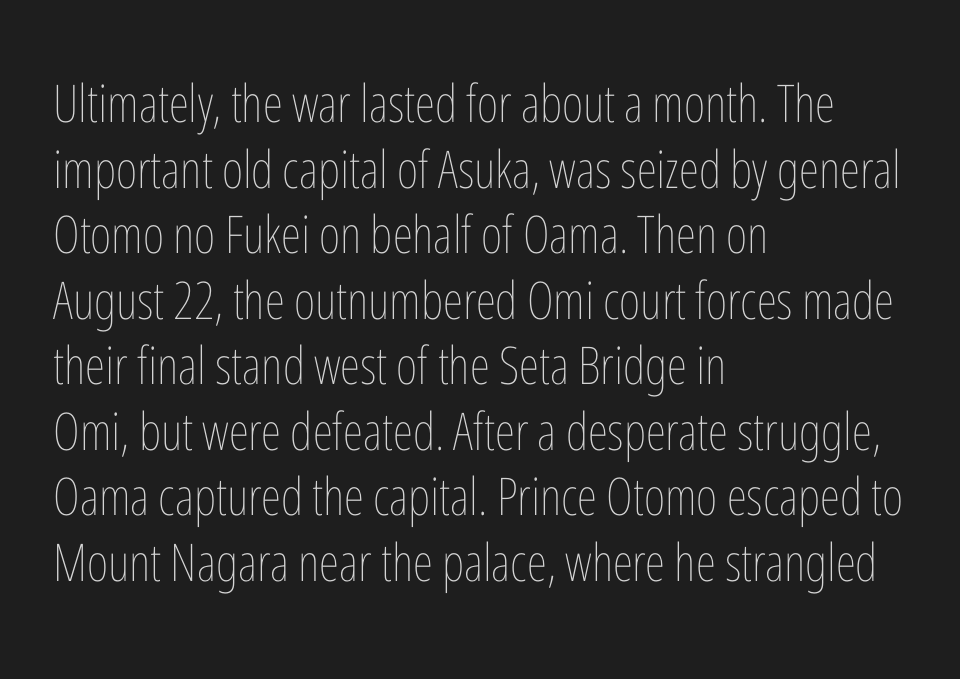
{"italic": "no", "bold": "no", "weight": "thin", "width": "condensed", "stroke_contrast": "low", "x_height": "medium", "monospaced": "no", "underline": "no", "align": "left", "line_spacing": "normal", "line_spacing_ratio": 1.26, "letter_spacing": "normal", "letter_spacing_em": 0.0, "glyph_px": 52}
